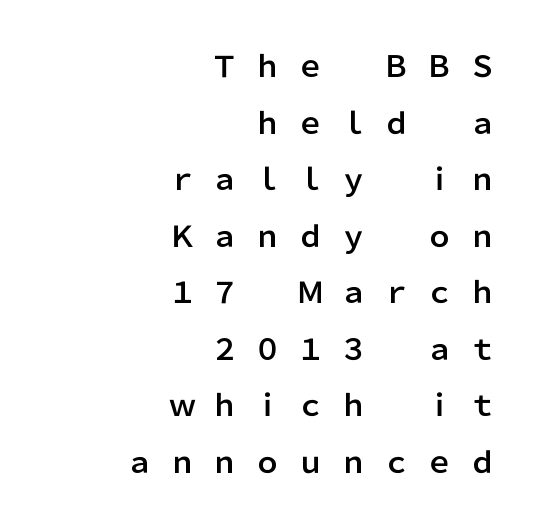
The image shows 29 px sans-serif type, upright; set right-aligned, loose line spacing (1.95x), unusually wide letter spacing (+0.48 em), not underlined; low stroke contrast and a medium x-height.
